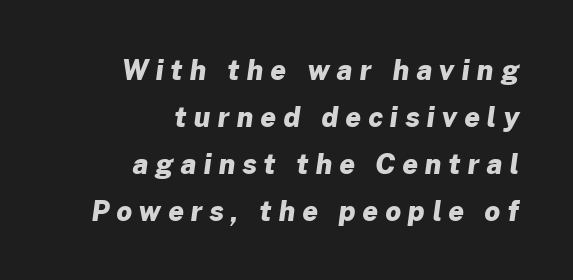
Q: Is the text bold? A: Yes.
Q: Is the text underlined? A: No.
Q: How is the paragraph aligned? A: Right-aligned.
Q: Is the spacing between letters normal or unusually wide? A: Unusually wide.
